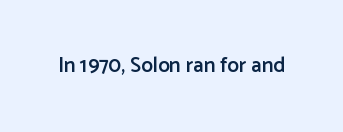
{"italic": "no", "bold": "semi", "underline": "no", "letter_spacing": "normal", "letter_spacing_em": 0.0, "glyph_px": 21}
